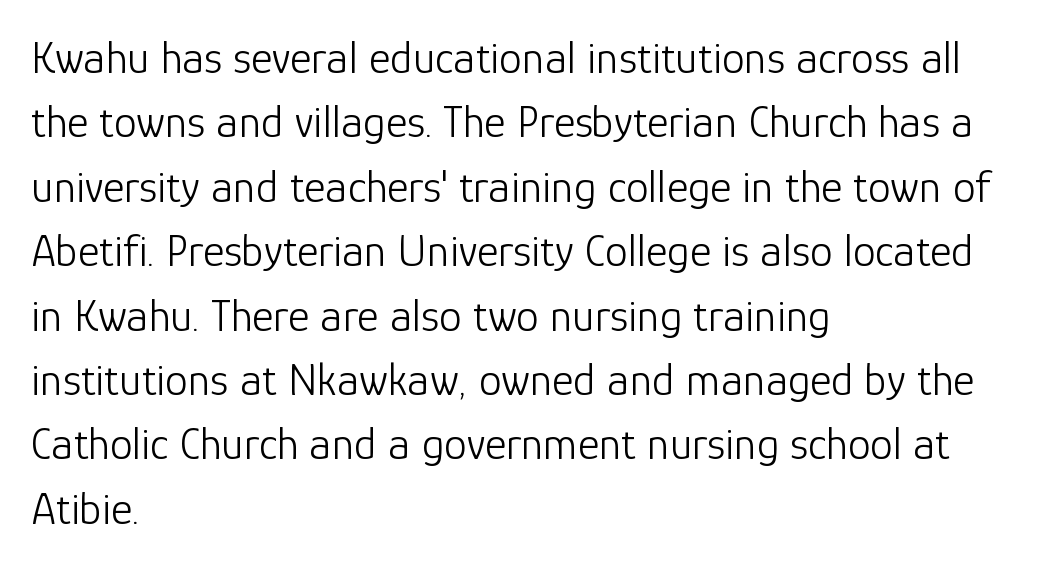
The image shows 46 px light sans-serif type, upright; set left-aligned, normal line spacing (1.4x), normal letter spacing, not underlined; low stroke contrast and a medium x-height.
